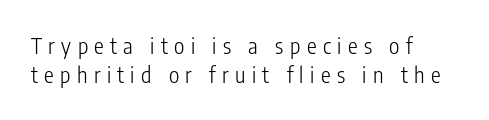
Q: Is the text bold? A: No.
Q: Is the text italic (slanted)? A: No, it is upright.
Q: Is the text underlined? A: No.
Q: How is the paragraph aligned? A: Left-aligned.
Q: Is the spacing between letters normal or unusually wide? A: Unusually wide.
Q: Is the spacing between lines tight, normal or loose? A: Normal.
